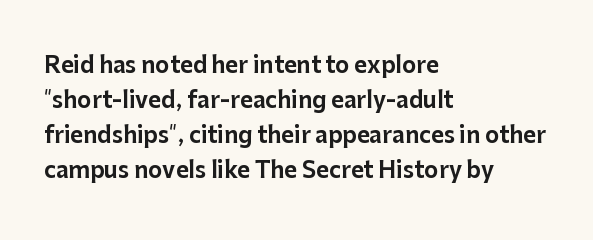
{"italic": "no", "underline": "no", "align": "left", "line_spacing": "normal", "line_spacing_ratio": 1.59, "letter_spacing": "normal", "letter_spacing_em": 0.0, "glyph_px": 22}
